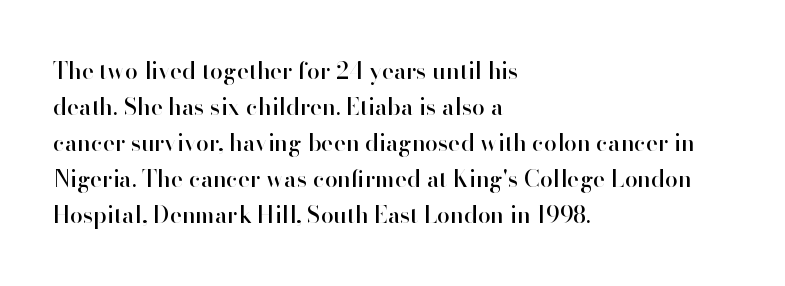
{"italic": "no", "underline": "no", "align": "left", "line_spacing": "normal", "line_spacing_ratio": 1.56, "letter_spacing": "normal", "letter_spacing_em": 0.0, "glyph_px": 23}
